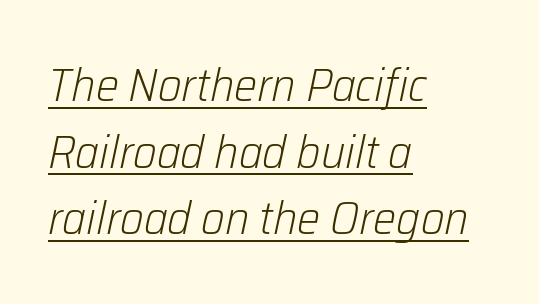
Q: Is the text bold? A: No.
Q: Is the text italic (slanted)? A: Yes, it leans right by about 12 degrees.
Q: Is the text underlined? A: Yes.
Q: How is the paragraph aligned? A: Left-aligned.
Q: Is the spacing between letters normal or unusually wide? A: Normal.
Q: Is the spacing between lines tight, normal or loose? A: Normal.
Q: Width (condensed, normal, or wide)? A: Normal.
Q: Stroke contrast? A: Low.
Q: x-height? A: Medium.
Q: Monospaced? A: No.
